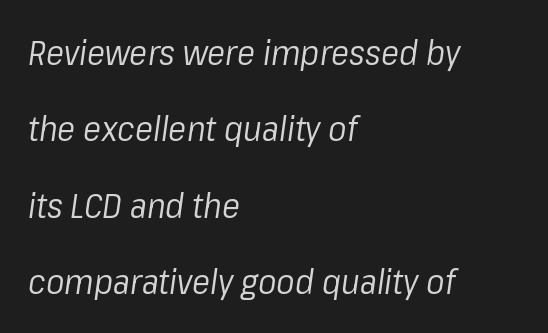
Q: Is the text bold? A: No.
Q: Is the text italic (slanted)? A: Yes, it leans right by about 8 degrees.
Q: Is the text underlined? A: No.
Q: How is the paragraph aligned? A: Left-aligned.
Q: Is the spacing between letters normal or unusually wide? A: Normal.
Q: Is the spacing between lines tight, normal or loose? A: Loose.
Q: Width (condensed, normal, or wide)? A: Normal.
Q: Stroke contrast? A: Low.
Q: x-height? A: Medium.
Q: Monospaced? A: No.
